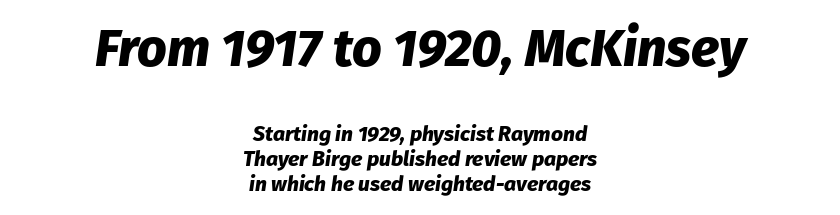
{"italic": "yes", "lean": "right", "slant_degrees": 8, "bold": "yes", "weight": "heavy", "width": "normal", "stroke_contrast": "low", "x_height": "medium", "monospaced": "no", "underline": "no", "align": "center", "line_spacing_ratio": 1.2, "letter_spacing": "normal", "letter_spacing_em": 0.0, "larger_block": "first", "size_ratio": 2.48, "glyph_px": 52}
